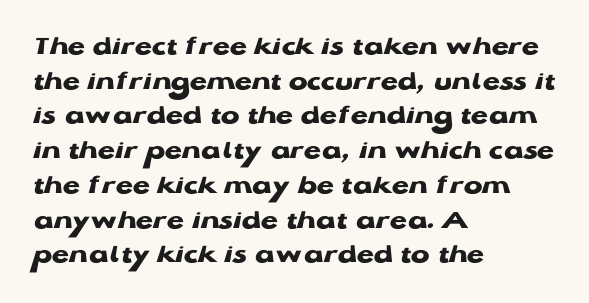
Q: Is the text bold? A: Yes.
Q: Is the text italic (slanted)? A: No, it is upright.
Q: Is the typeface a serif or a sans-serif typeface? A: Sans-serif.
Q: Is the text underlined? A: No.
Q: How is the paragraph aligned? A: Left-aligned.
Q: Is the spacing between letters normal or unusually wide? A: Normal.
Q: Width (condensed, normal, or wide)? A: Wide.
Q: Stroke contrast? A: Low.
Q: x-height? A: Medium.
Q: Monospaced? A: No.
